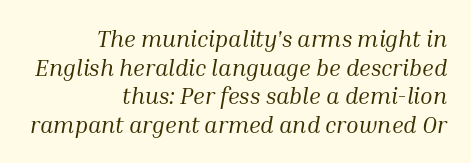
The image shows 23 px text type, italic (leaning right); set right-aligned, line spacing 1.24x, normal letter spacing, not underlined.
